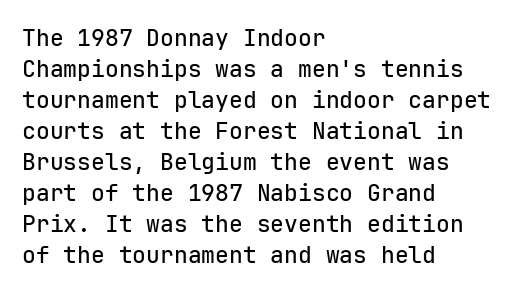
Q: Is the text italic (slanted)? A: No, it is upright.
Q: Is the text underlined? A: No.
Q: How is the paragraph aligned? A: Left-aligned.
Q: Is the spacing between letters normal or unusually wide? A: Normal.
Q: Is the spacing between lines tight, normal or loose? A: Normal.
